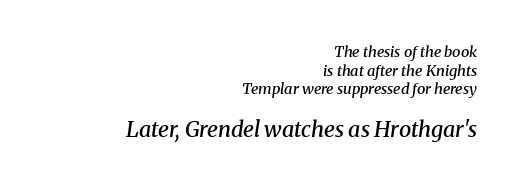
The image shows 22 px text type, italic (leaning right); set right-aligned, line spacing 1.24x, normal letter spacing, not underlined; the second (bottom) block is 1.47x larger.
